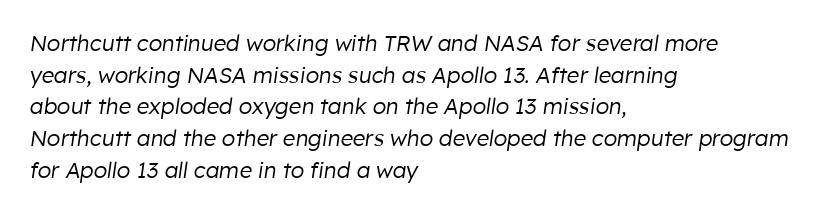
{"italic": "yes", "lean": "right", "slant_degrees": 8, "bold": "no", "underline": "no", "align": "left", "line_spacing": "normal", "line_spacing_ratio": 1.44, "letter_spacing": "normal", "letter_spacing_em": 0.0, "glyph_px": 22}
